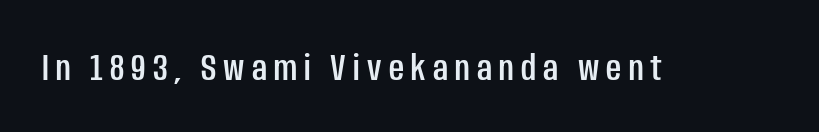
{"serif": "no", "italic": "no", "width": "condensed", "stroke_contrast": "low", "x_height": "large", "monospaced": "no", "underline": "no", "glyph_px": 37}
